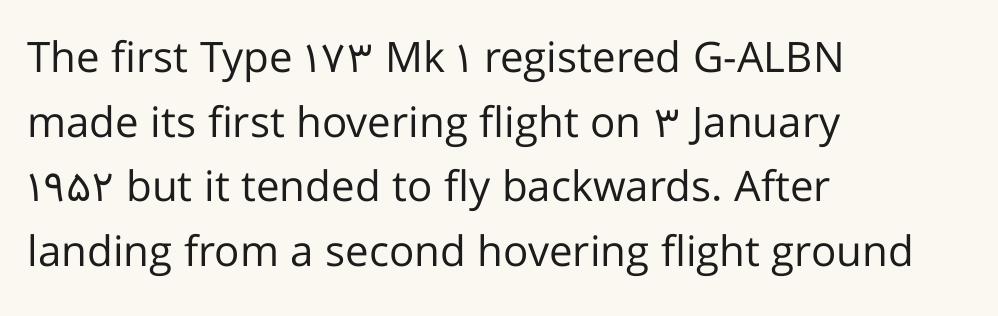
{"serif": "no", "italic": "no", "bold": "no", "weight": "regular", "width": "normal", "stroke_contrast": "low", "x_height": "medium", "monospaced": "no", "underline": "no", "align": "left", "line_spacing": "normal", "line_spacing_ratio": 1.54, "letter_spacing": "normal", "letter_spacing_em": 0.0, "glyph_px": 42}
